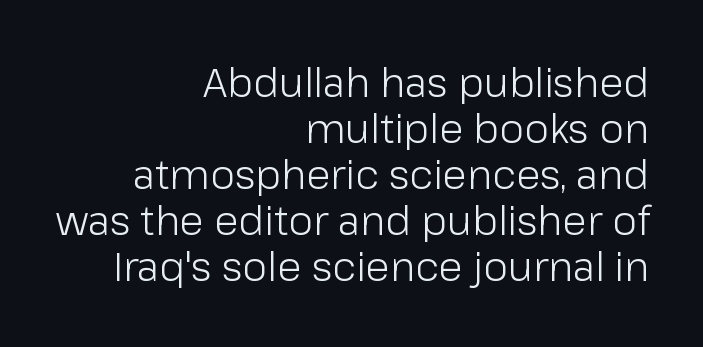
The image shows 40 px light sans-serif type, upright; set right-aligned, tight line spacing (1.15x), normal letter spacing, not underlined; low stroke contrast and a medium x-height.
